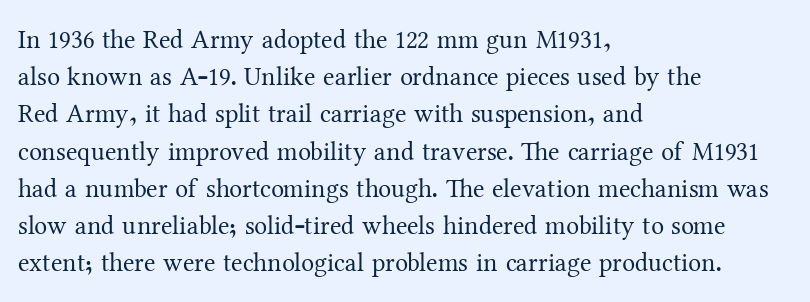
{"italic": "no", "bold": "no", "underline": "no", "align": "left", "line_spacing": "normal", "line_spacing_ratio": 1.43, "letter_spacing": "normal", "letter_spacing_em": 0.0, "glyph_px": 26}
